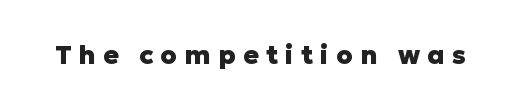
Q: Is the text bold? A: Yes.
Q: Is the text italic (slanted)? A: No, it is upright.
Q: Is the text underlined? A: No.
Q: Is the spacing between letters normal or unusually wide? A: Unusually wide.
